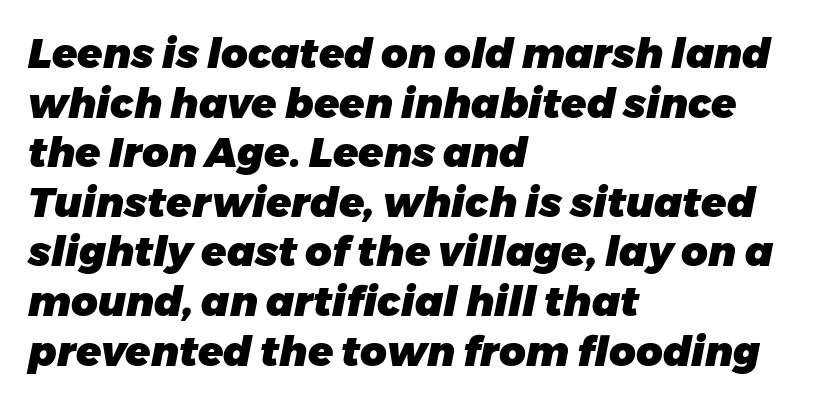
Characters are canted at an angle relative to the baseline's perpendicular. Thick stems and heavy bowls — unmistakably bold. This sample is left-justified, so line endings fall wherever the words run out. You could call the tracking neutral — neither tight nor loose.
